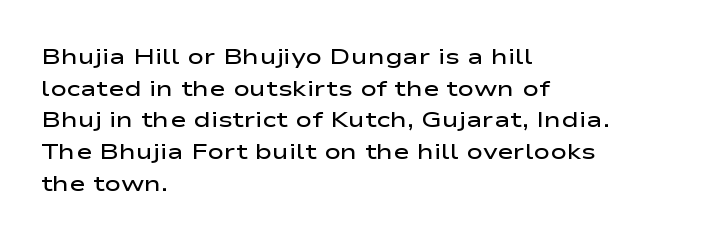
The passage shown stacks its lines at a standard gap. Beneath every word, the page is bare. The compositor pushed each line to the left boundary. Tall strokes in this sample are plumb rather than angled.
